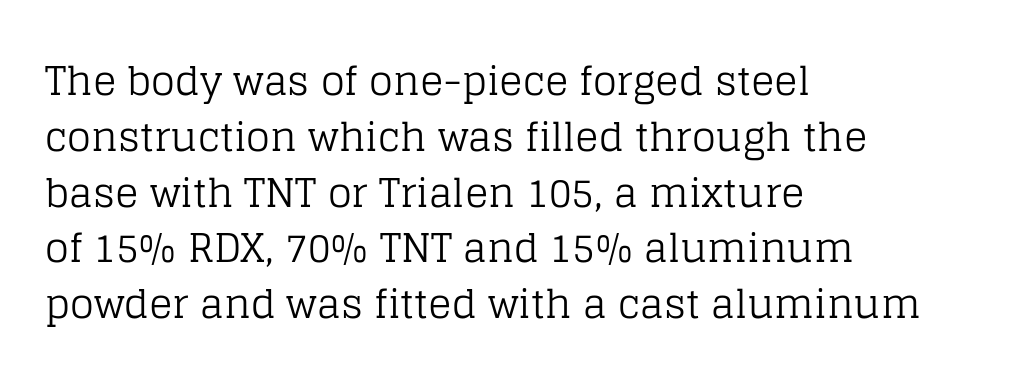
Q: Is the text bold? A: No.
Q: Is the text italic (slanted)? A: No, it is upright.
Q: Is the typeface a serif or a sans-serif typeface? A: Serif.
Q: Is the text underlined? A: No.
Q: How is the paragraph aligned? A: Left-aligned.
Q: Is the spacing between letters normal or unusually wide? A: Normal.
Q: Is the spacing between lines tight, normal or loose? A: Normal.
Q: Width (condensed, normal, or wide)? A: Normal.
Q: Stroke contrast? A: Low.
Q: x-height? A: Large.
Q: Monospaced? A: No.
